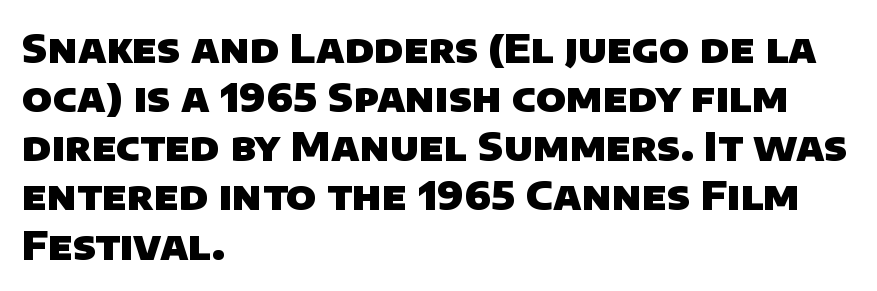
The rendering uses a bold face; every stroke is thick and dark. Serifs: no, the terminals of the letterforms are clean. Proportional: the letters do not fall into vertical columns. Quick note: interline space is typical. How are the letters spaced? Ordinarily, with no added tracking.
